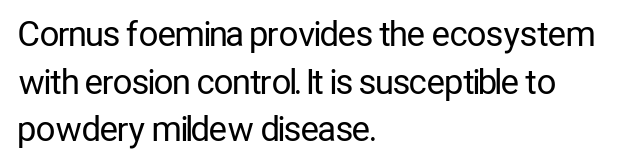
The cut favours lightness, reaching ordinary text weight at its darkest. The typography opts for an upright posture over an oblique one. Compared with typical body copy, the letter spacing here is the same. This rendering employs a face without finishing strokes, i.e., a sans-serif. The letters advance in unequal steps, a hallmark of proportional type.
